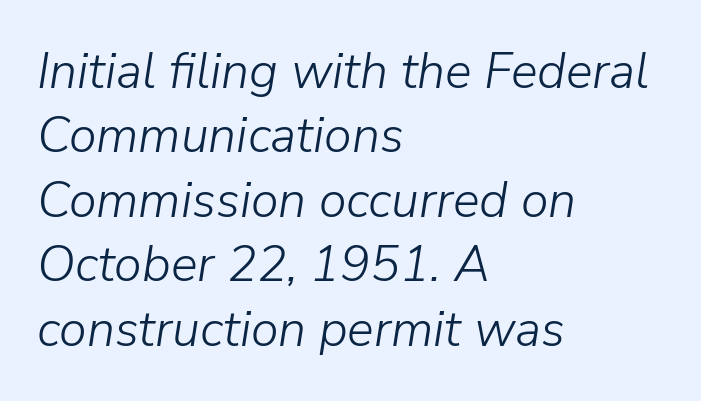
{"italic": "yes", "lean": "right", "slant_degrees": 9, "bold": "no", "weight": "light", "width": "normal", "stroke_contrast": "low", "x_height": "medium", "monospaced": "no", "underline": "no", "align": "left", "line_spacing": "normal", "line_spacing_ratio": 1.29, "letter_spacing": "normal", "letter_spacing_em": 0.0, "glyph_px": 50}
